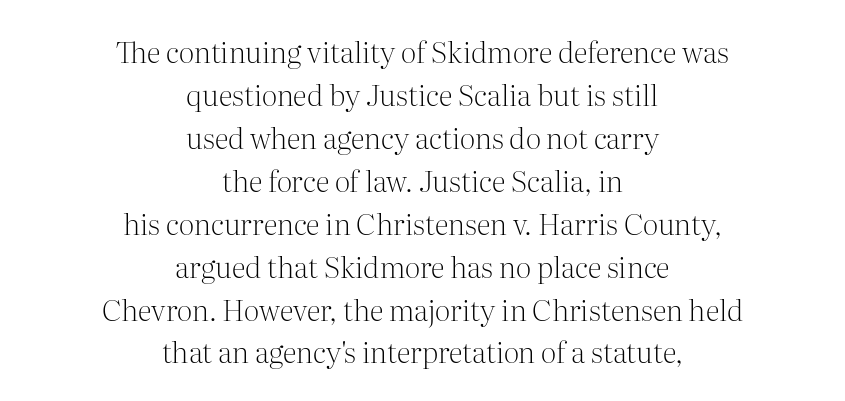
{"serif": "yes", "italic": "no", "bold": "no", "weight": "light", "width": "normal", "stroke_contrast": "medium", "x_height": "medium", "monospaced": "no", "underline": "no", "align": "center", "line_spacing": "normal", "line_spacing_ratio": 1.48, "letter_spacing": "normal", "letter_spacing_em": 0.0, "glyph_px": 29}
